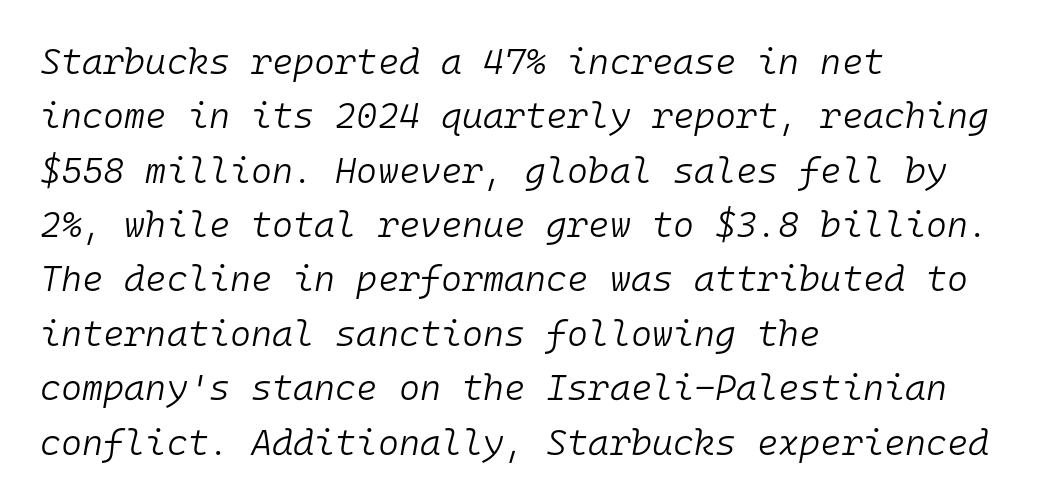
{"italic": "yes", "lean": "right", "slant_degrees": 10, "bold": "no", "weight": "light", "width": "normal", "stroke_contrast": "low", "x_height": "medium", "monospaced": "yes", "underline": "no", "align": "left", "line_spacing": "normal", "line_spacing_ratio": 1.51, "letter_spacing": "normal", "letter_spacing_em": 0.0, "glyph_px": 36}
